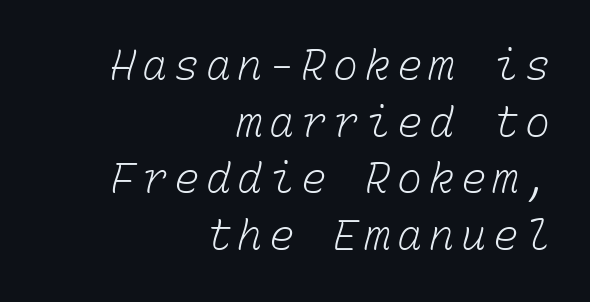
Q: Is the text bold? A: No.
Q: Is the text underlined? A: No.
Q: How is the paragraph aligned? A: Right-aligned.
Q: Is the spacing between lines tight, normal or loose? A: Normal.
Q: Width (condensed, normal, or wide)? A: Normal.
Q: Stroke contrast? A: Low.
Q: x-height? A: Medium.
Q: Monospaced? A: Yes.
